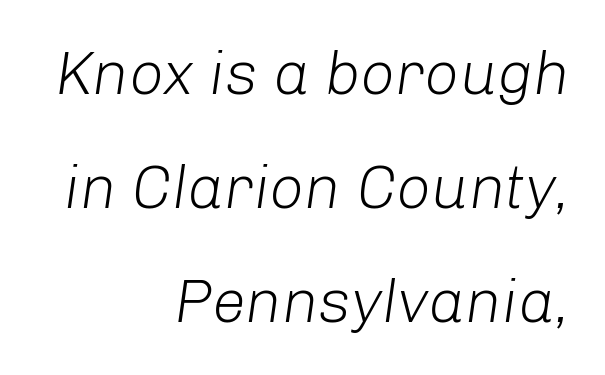
Q: Is the text bold? A: No.
Q: Is the text italic (slanted)? A: Yes, it leans right by about 8 degrees.
Q: Is the text underlined? A: No.
Q: How is the paragraph aligned? A: Right-aligned.
Q: Is the spacing between letters normal or unusually wide? A: Normal.
Q: Width (condensed, normal, or wide)? A: Normal.
Q: Stroke contrast? A: Low.
Q: x-height? A: Medium.
Q: Monospaced? A: No.
